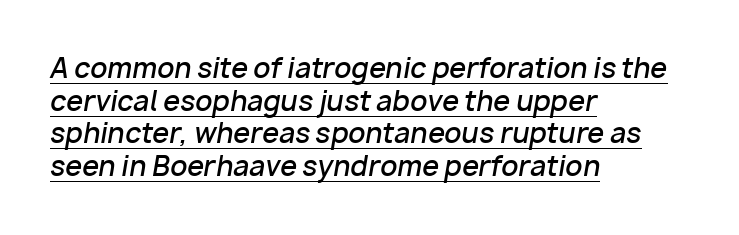
Q: Is the text bold? A: Semi-bold.
Q: Is the text italic (slanted)? A: Yes, it leans right by about 10 degrees.
Q: Is the text underlined? A: Yes.
Q: How is the paragraph aligned? A: Left-aligned.
Q: Is the spacing between letters normal or unusually wide? A: Normal.
